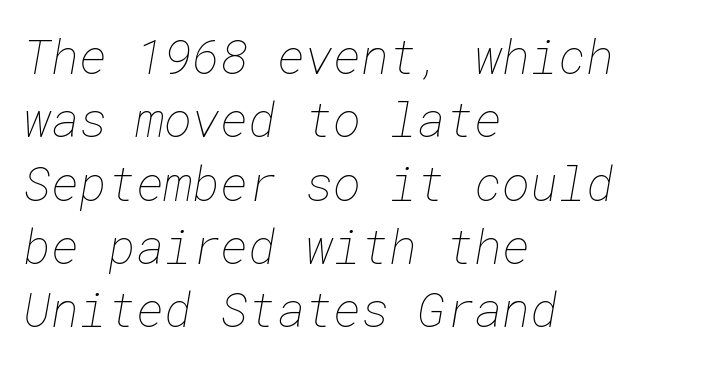
Letters rest on an invisible, unmarked baseline. Spacing between characters is what you'd get straight out of the box. The lines in this sample share a left origin and differ only in where they stop. The rendering uses a moderate line-height, typical for paragraphs. The strokes carry an ordinary text weight at most.
